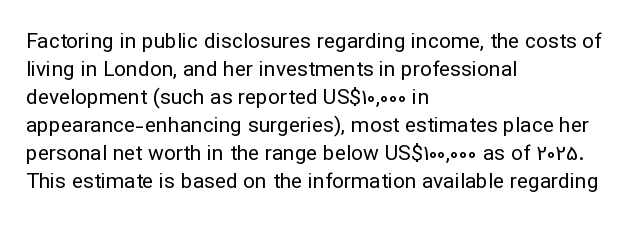
{"italic": "no", "bold": "no", "underline": "no", "align": "left", "line_spacing": "normal", "line_spacing_ratio": 1.33, "letter_spacing": "normal", "letter_spacing_em": 0.0, "glyph_px": 21}
